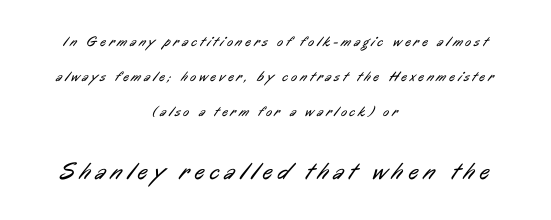
Q: Is the text bold? A: No.
Q: Is the text underlined? A: No.
Q: How is the paragraph aligned? A: Centered.
Q: Is the spacing between letters normal or unusually wide? A: Unusually wide.
Q: Is the spacing between lines tight, normal or loose? A: Loose.
Q: Which block of text is set in a larger size, the first (top) or the second (bottom)? A: The second (bottom) one.
